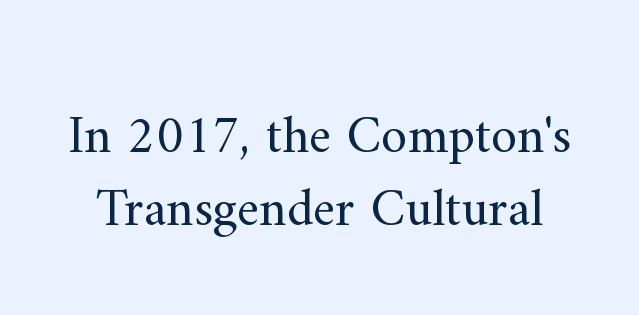
Q: Is the text bold? A: No.
Q: Is the text italic (slanted)? A: No, it is upright.
Q: Is the typeface a serif or a sans-serif typeface? A: Serif.
Q: Is the text underlined? A: No.
Q: Is the spacing between letters normal or unusually wide? A: Normal.
Q: Is the spacing between lines tight, normal or loose? A: Normal.
Q: Width (condensed, normal, or wide)? A: Normal.
Q: Stroke contrast? A: Medium.
Q: x-height? A: Small.
Q: Monospaced? A: No.
